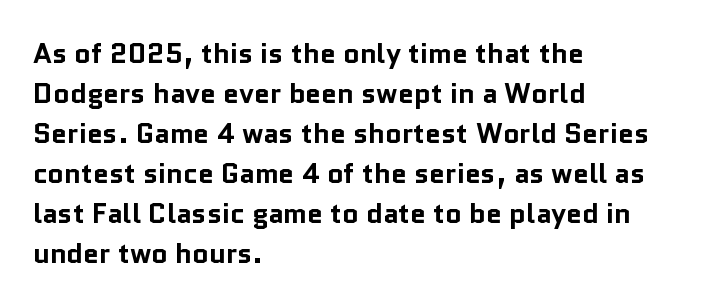
{"serif": "no", "italic": "no", "bold": "yes", "weight": "bold", "width": "normal", "stroke_contrast": "low", "x_height": "medium", "monospaced": "no", "underline": "no", "align": "left", "line_spacing": "normal", "line_spacing_ratio": 1.43, "letter_spacing": "normal", "letter_spacing_em": 0.0, "glyph_px": 28}
